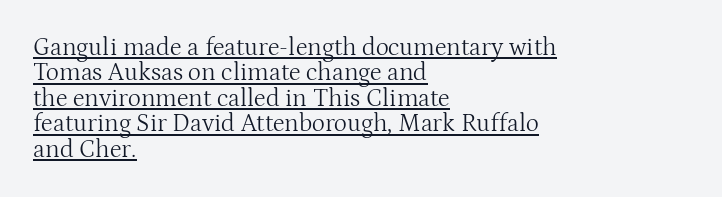
Q: Is the text bold? A: No.
Q: Is the text italic (slanted)? A: No, it is upright.
Q: Is the text underlined? A: Yes.
Q: How is the paragraph aligned? A: Left-aligned.
Q: Is the spacing between letters normal or unusually wide? A: Normal.
Q: Is the spacing between lines tight, normal or loose? A: Tight.
